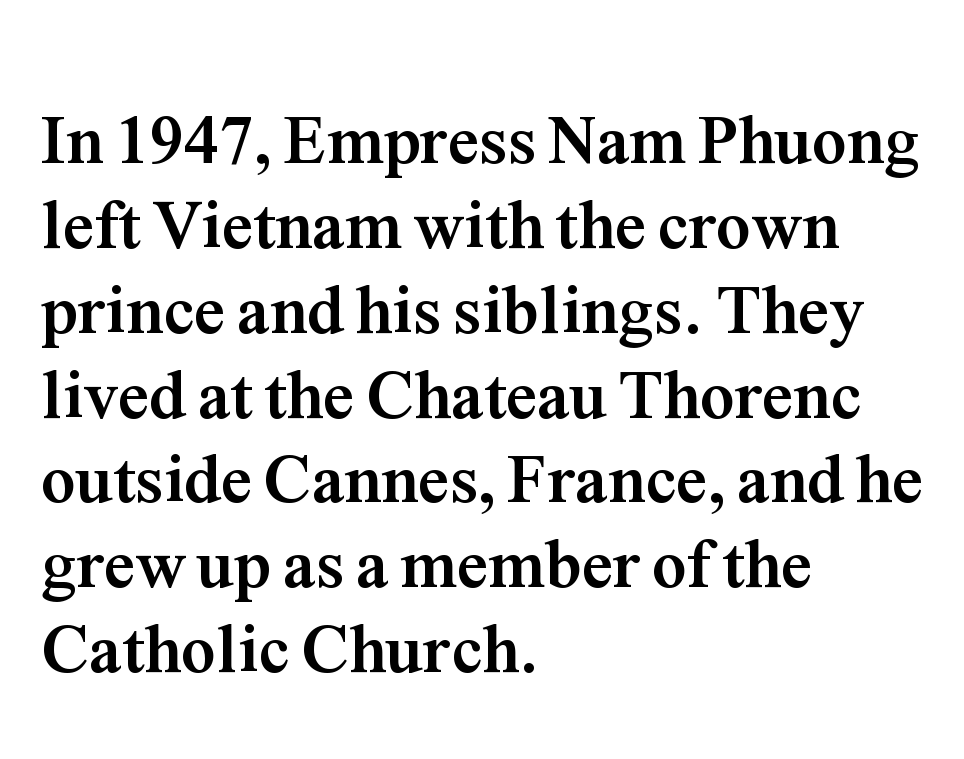
What kind of face is this? One with serifs. A typesetter would call this zero additional tracking. Style check: upright. Is this a fixed-width face? No — the glyphs have proportional, varying widths.
